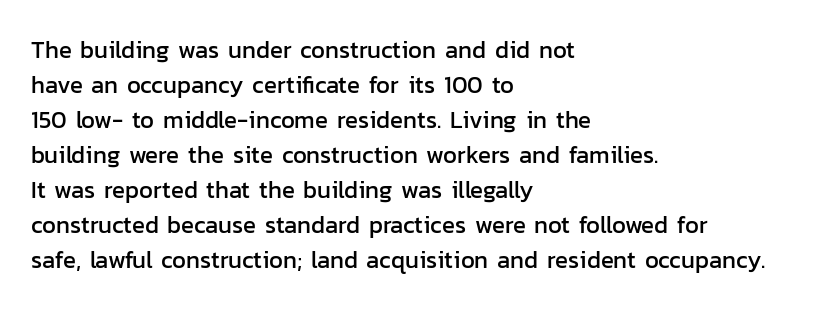
Style check: upright. The designer left line spacing at the default. Casual observation: everything's shoved over to the left. Tracking here is standard; glyphs follow each other at the usual distance. The foot of each line stays bare and open.
